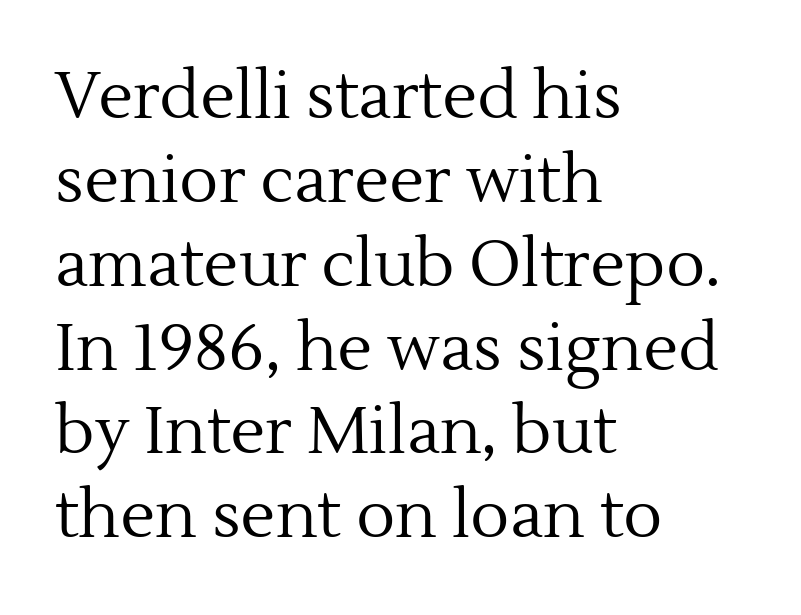
The image shows 65 px regular-weight serif type, upright; set left-aligned, normal line spacing (1.29x), normal letter spacing, not underlined; a medium x-height.
